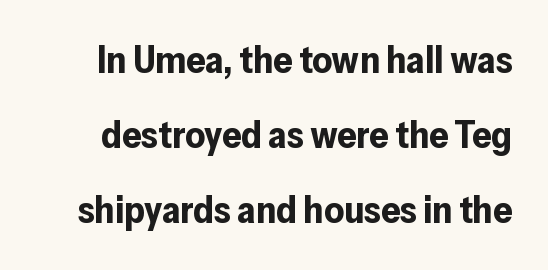
Standard letterfit; no display-style spreading of the glyphs. Character widths vary here, with narrow letters taking less room than wide ones. Does the lettering tilt? It doesn't — this is upright. A bare baseline throughout the passage. This is heavy type, rendered in bold. The typeface chosen for these lines omits serifs.
